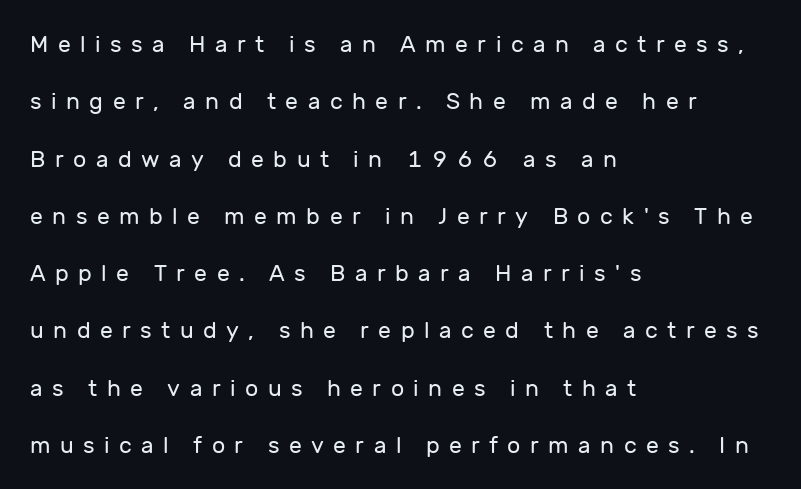
No word sits above an underline. It's the straight-up-and-down kind of type. The weight tops out at a normal text grade. Where is the straight margin? On the left. Successive baselines arrive slowly, with a big drop between each. The face used here is rendered with a markedly widened letterfit.
